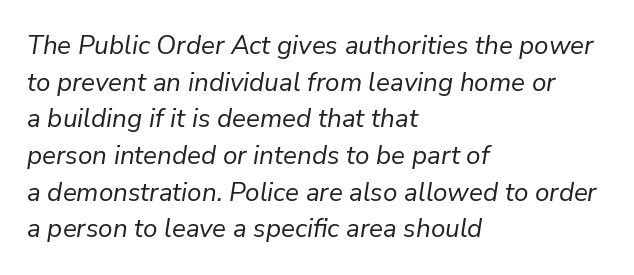
The image shows 26 px text type, italic (leaning right); set left-aligned, normal line spacing (1.41x), normal letter spacing, not underlined.
